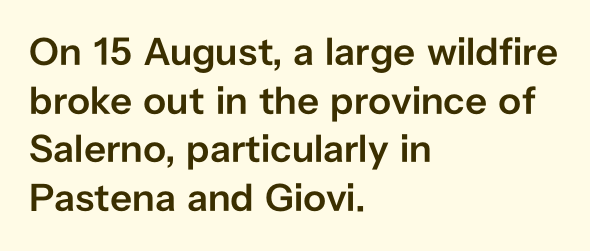
The image shows 39 px semibold sans-serif type, upright; set left-aligned, normal line spacing (1.25x), normal letter spacing, not underlined; low stroke contrast and a medium x-height.
